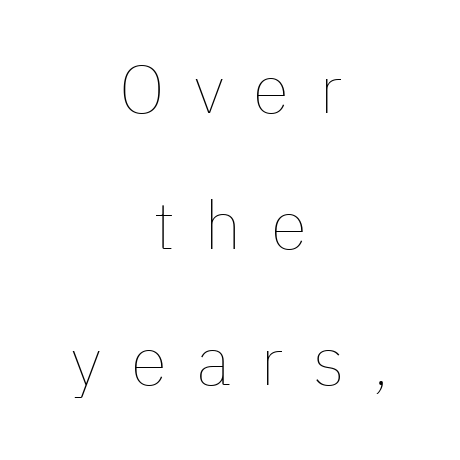
The image shows 67 px thin type, upright; set centered, loose line spacing (2.03x), unusually wide letter spacing (+0.44 em), not underlined; low stroke contrast and a medium x-height.
